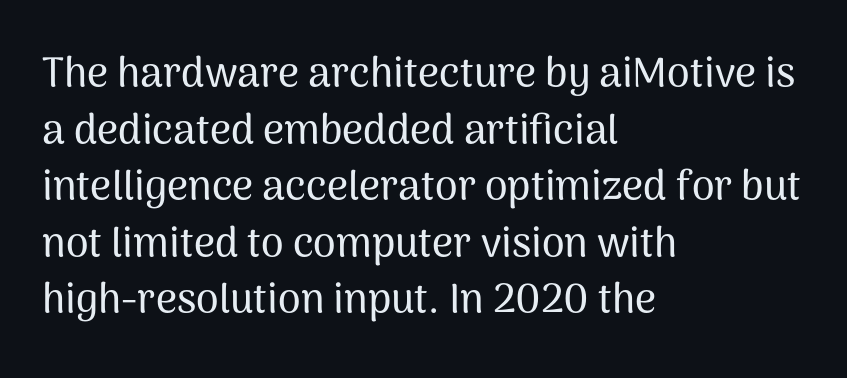
Compared with a centered layout, this one pins lines to the left instead. The passage shown is not underscored anywhere. Does extra space separate the letters? No, they use regular spacing. These lines sit exactly where default settings would place them. Do the characters align in a grid? No, the font is proportional. Serifs: no, the terminals of the letterforms are clean.
